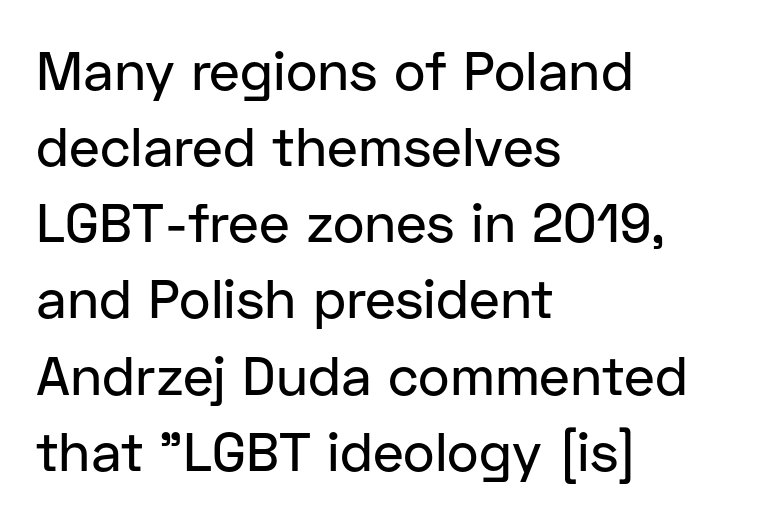
The image shows 54 px sans-serif type, upright; set left-aligned, normal line spacing (1.41x), normal letter spacing, not underlined; low stroke contrast and a medium x-height.
